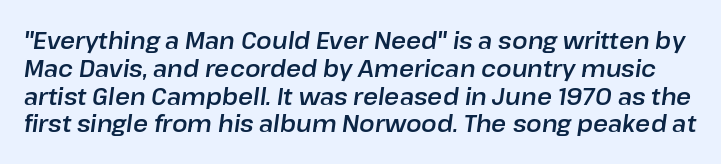
{"italic": "yes", "lean": "right", "slant_degrees": 8, "underline": "no", "line_spacing_ratio": 1.21, "letter_spacing": "normal", "letter_spacing_em": 0.0, "glyph_px": 23}
